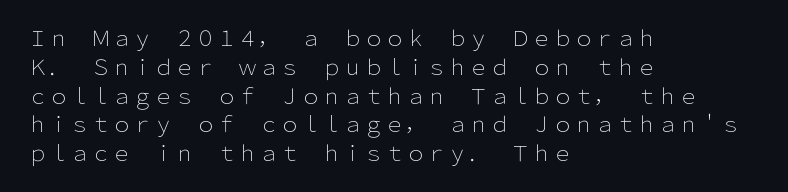
{"italic": "no", "bold": "no", "underline": "no", "align": "left", "line_spacing": "normal", "line_spacing_ratio": 1.37, "letter_spacing": "normal", "letter_spacing_em": 0.0, "glyph_px": 21}
